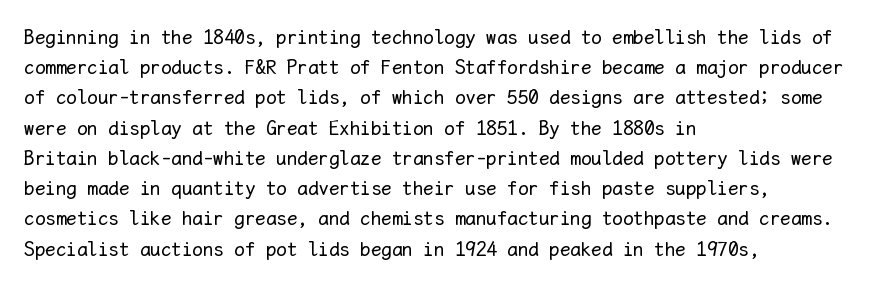
The image shows 21 px text type, upright; set left-aligned, normal line spacing (1.44x), normal letter spacing, not underlined.
